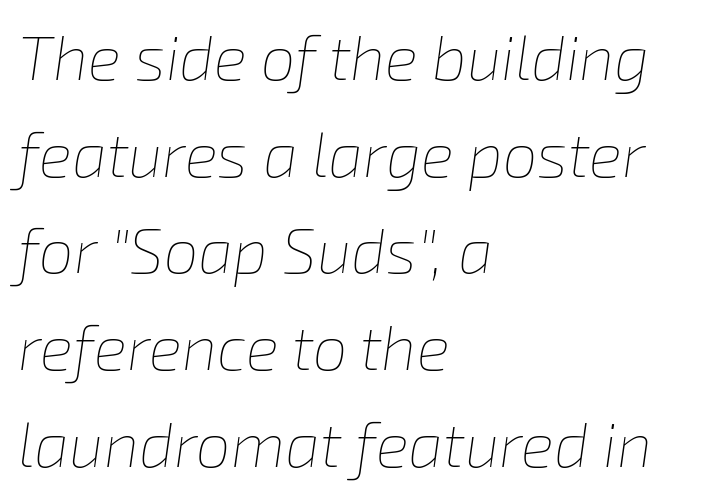
Q: Is the text bold? A: No.
Q: Is the text italic (slanted)? A: Yes, it leans right by about 8 degrees.
Q: Is the text underlined? A: No.
Q: How is the paragraph aligned? A: Left-aligned.
Q: Is the spacing between letters normal or unusually wide? A: Normal.
Q: Is the spacing between lines tight, normal or loose? A: Normal.
Q: Width (condensed, normal, or wide)? A: Normal.
Q: Stroke contrast? A: Low.
Q: x-height? A: Medium.
Q: Monospaced? A: No.
